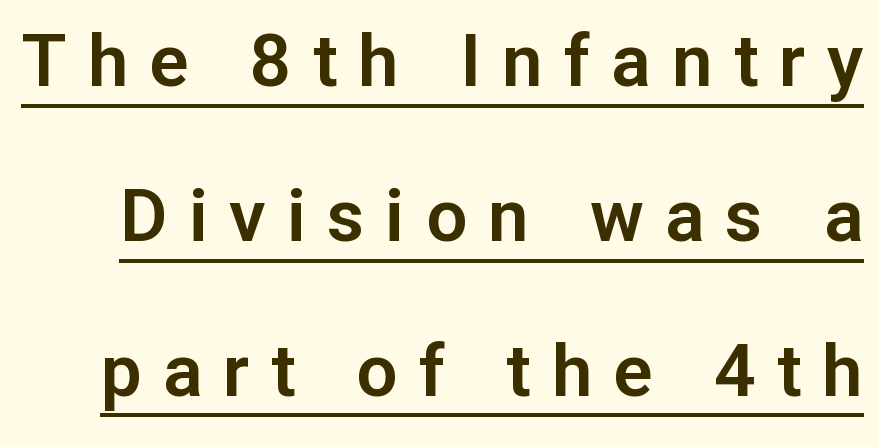
No feet cap the strokes, marking this as sans-serif type. Leading is clearly above the norm, producing a sparse column. Underlined type. Ascenders rise straight up at ninety degrees. Varying glyph widths throughout — classic text-font behaviour.
